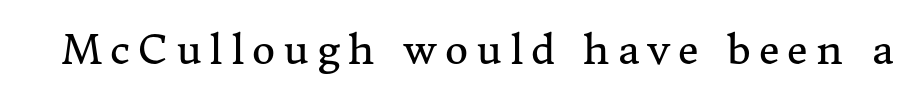
Q: Is the text bold? A: No.
Q: Is the text italic (slanted)? A: No, it is upright.
Q: Is the typeface a serif or a sans-serif typeface? A: Serif.
Q: Is the text underlined? A: No.
Q: Is the spacing between letters normal or unusually wide? A: Unusually wide.
Q: Width (condensed, normal, or wide)? A: Normal.
Q: Stroke contrast? A: Medium.
Q: x-height? A: Medium.
Q: Monospaced? A: No.
